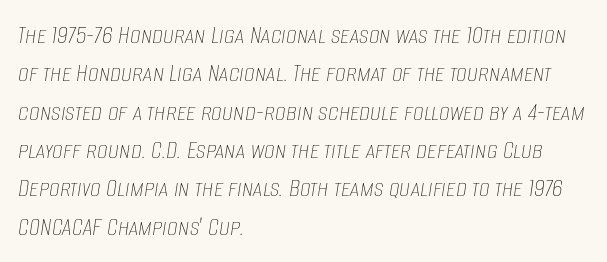
Q: Is the text bold? A: No.
Q: Is the text italic (slanted)? A: Yes, it leans right by about 8 degrees.
Q: Is the text underlined? A: No.
Q: How is the paragraph aligned? A: Left-aligned.
Q: Is the spacing between letters normal or unusually wide? A: Normal.
Q: Is the spacing between lines tight, normal or loose? A: Normal.
